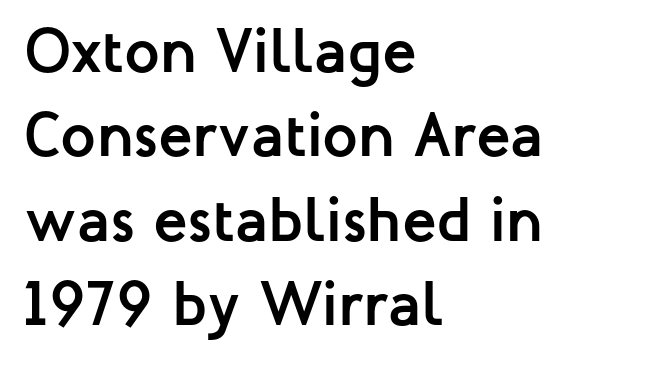
{"serif": "no", "italic": "no", "bold": "yes", "weight": "semibold", "width": "normal", "stroke_contrast": "low", "x_height": "medium", "monospaced": "no", "underline": "no", "align": "left", "line_spacing": "normal", "line_spacing_ratio": 1.34, "letter_spacing": "normal", "letter_spacing_em": 0.0, "glyph_px": 63}
